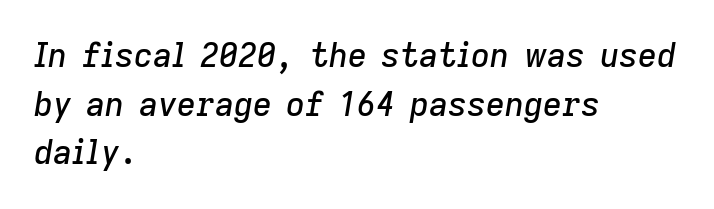
{"italic": "yes", "lean": "right", "slant_degrees": 9, "width": "normal", "stroke_contrast": "low", "x_height": "medium", "monospaced": "no", "underline": "no", "align": "left", "line_spacing": "normal", "line_spacing_ratio": 1.47, "letter_spacing": "normal", "letter_spacing_em": 0.0, "glyph_px": 33}
